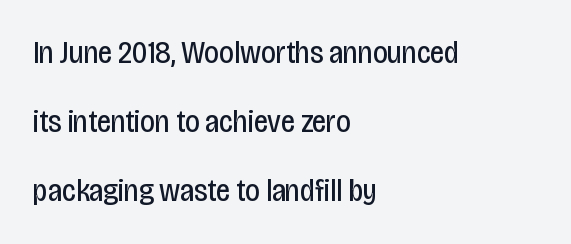
Q: Is the text bold? A: No.
Q: Is the text italic (slanted)? A: No, it is upright.
Q: Is the typeface a serif or a sans-serif typeface? A: Sans-serif.
Q: Is the text underlined? A: No.
Q: How is the paragraph aligned? A: Left-aligned.
Q: Is the spacing between letters normal or unusually wide? A: Normal.
Q: Is the spacing between lines tight, normal or loose? A: Loose.
Q: Width (condensed, normal, or wide)? A: Condensed.
Q: Stroke contrast? A: Low.
Q: x-height? A: Large.
Q: Monospaced? A: No.
